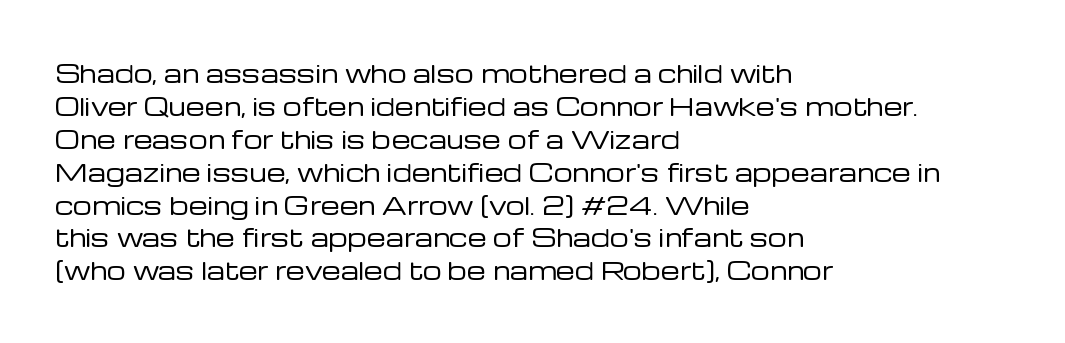
These lines stack with their left ends in a neat column. Letters rest on an invisible, unmarked baseline. The lines sit at an ordinary, default distance from one another. The type sits square on the baseline with zero lean. No letter is thick-stroked: the sample isn't bold. Default kerning and tracking; the words read as compact shapes.
